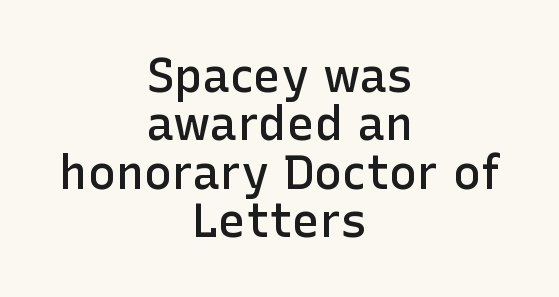
{"serif": "no", "italic": "no", "bold": "semi", "weight": "semibold", "width": "normal", "stroke_contrast": "low", "x_height": "medium", "monospaced": "no", "underline": "no", "align": "center", "line_spacing": "tight", "line_spacing_ratio": 1.03, "letter_spacing": "normal", "letter_spacing_em": 0.0, "glyph_px": 47}
